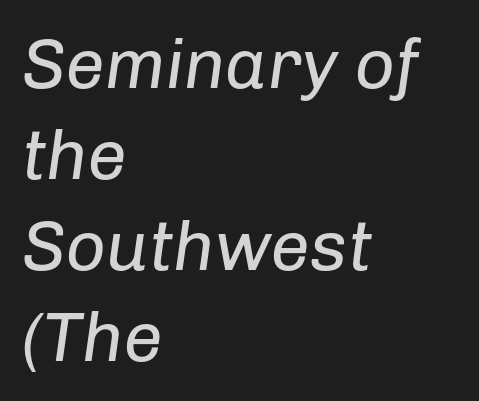
Q: Is the text bold? A: No.
Q: Is the text italic (slanted)? A: Yes, it leans right by about 8 degrees.
Q: Is the text underlined? A: No.
Q: How is the paragraph aligned? A: Left-aligned.
Q: Is the spacing between letters normal or unusually wide? A: Normal.
Q: Is the spacing between lines tight, normal or loose? A: Normal.
Q: Width (condensed, normal, or wide)? A: Normal.
Q: Stroke contrast? A: Low.
Q: x-height? A: Medium.
Q: Monospaced? A: No.
